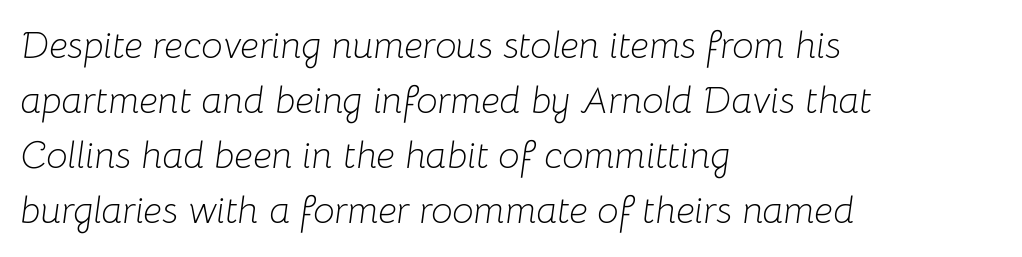
{"italic": "yes", "lean": "right", "slant_degrees": 8, "bold": "no", "weight": "light", "width": "normal", "stroke_contrast": "low", "x_height": "medium", "monospaced": "no", "underline": "no", "align": "left", "line_spacing": "normal", "line_spacing_ratio": 1.45, "letter_spacing": "normal", "letter_spacing_em": 0.0, "glyph_px": 38}
